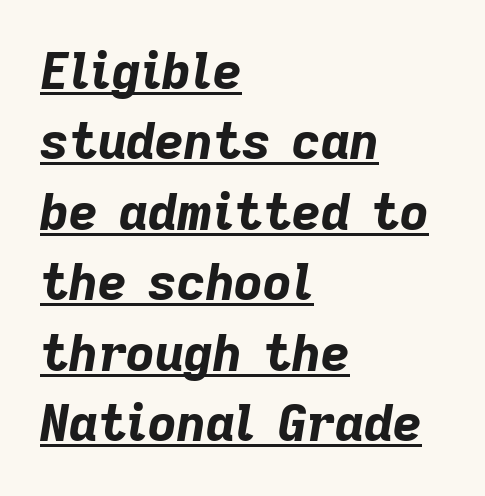
Q: Is the text bold? A: Yes.
Q: Is the text italic (slanted)? A: Yes, it leans right by about 9 degrees.
Q: Is the text underlined? A: Yes.
Q: How is the paragraph aligned? A: Left-aligned.
Q: Is the spacing between letters normal or unusually wide? A: Normal.
Q: Is the spacing between lines tight, normal or loose? A: Normal.
Q: Width (condensed, normal, or wide)? A: Normal.
Q: Stroke contrast? A: Low.
Q: x-height? A: Medium.
Q: Monospaced? A: No.
